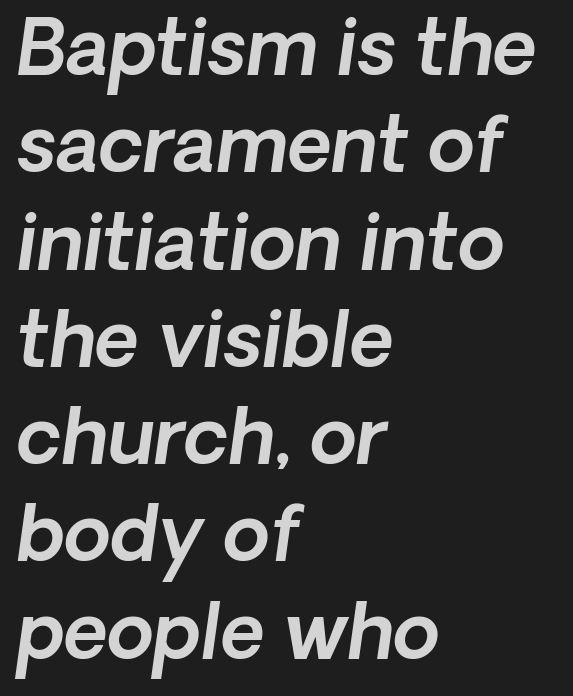
Short and long lines alike share a common starting point at left. Normally led — the rows are evenly, conventionally spaced. Anything drawn beneath the words? Only blank space. You could not count columns in this text — the font is proportionally spaced.
